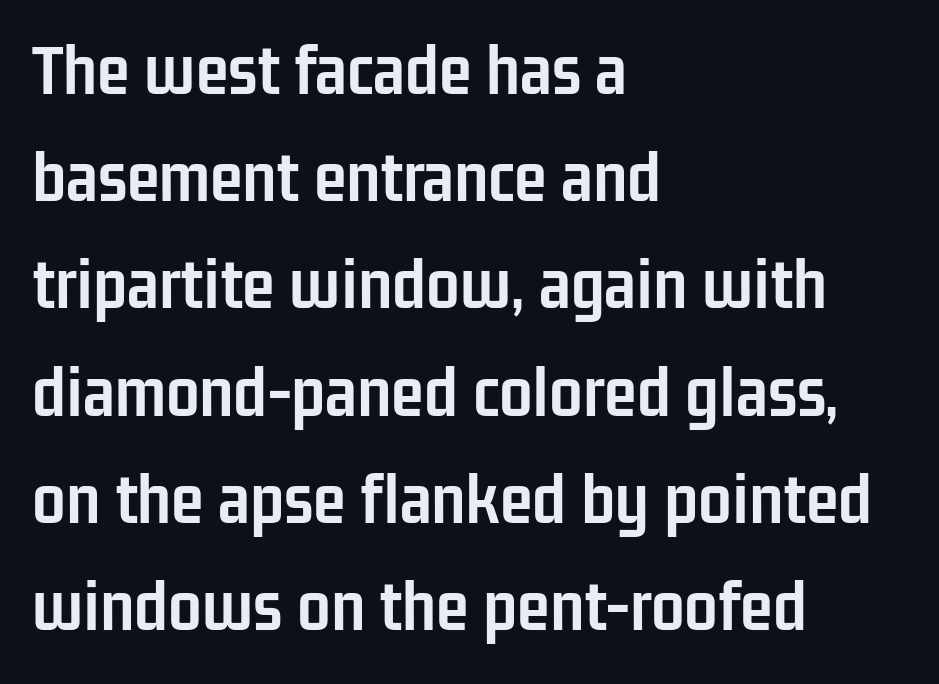
The image shows 75 px semibold, condensed sans-serif type, upright; set left-aligned, normal line spacing (1.43x), normal letter spacing, not underlined; low stroke contrast and a medium x-height.
